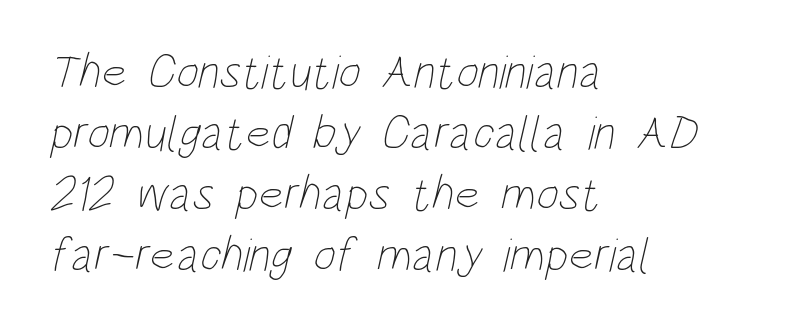
The image shows 48 px thin, condensed type; set left-aligned, normal line spacing (1.27x), normal letter spacing, not underlined; low stroke contrast and a large x-height.
